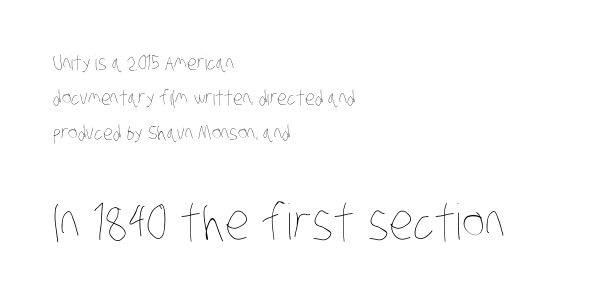
Do the characters align in a grid? No, the font is proportional. Which of the two is more prominent by size? The second, at the bottom. The specimen omits any rule beneath the text block's lines. Notice how the passage keeps a crisp vertical edge on the left only.
